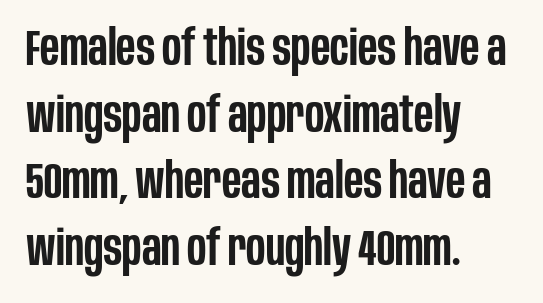
The image shows 49 px semibold, condensed sans-serif type, upright; set left-aligned, normal line spacing (1.36x), normal letter spacing, not underlined; low stroke contrast and a large x-height.
